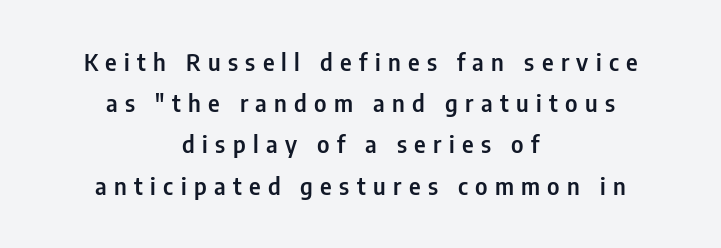
Q: Is the text italic (slanted)? A: No, it is upright.
Q: Is the text underlined? A: No.
Q: How is the paragraph aligned? A: Centered.
Q: Is the spacing between letters normal or unusually wide? A: Unusually wide.
